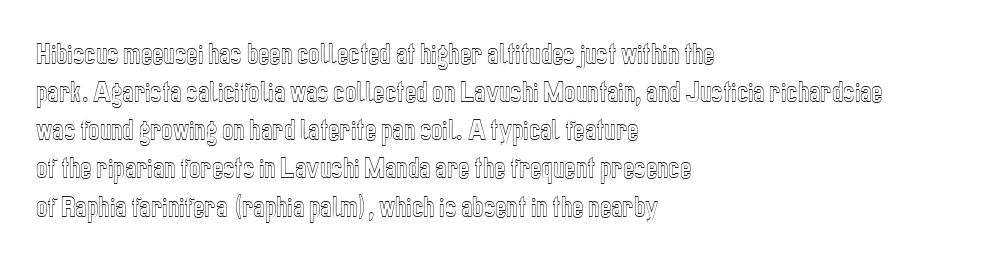
The image shows 24 px text type, upright; set left-aligned, normal line spacing (1.59x), normal letter spacing, not underlined.
